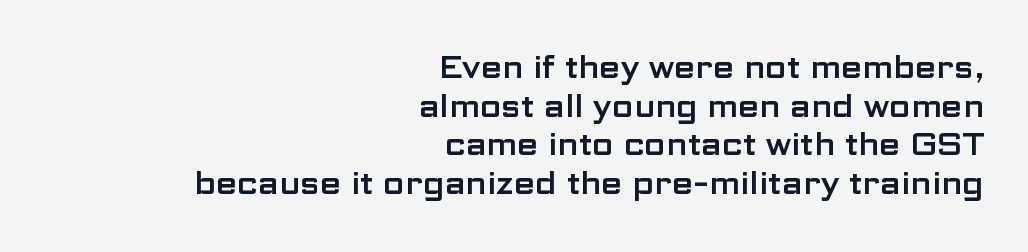
Q: Is the text italic (slanted)? A: No, it is upright.
Q: Is the typeface a serif or a sans-serif typeface? A: Sans-serif.
Q: Is the text underlined? A: No.
Q: How is the paragraph aligned? A: Right-aligned.
Q: Is the spacing between letters normal or unusually wide? A: Normal.
Q: Is the spacing between lines tight, normal or loose? A: Normal.
Q: Width (condensed, normal, or wide)? A: Wide.
Q: Stroke contrast? A: Low.
Q: x-height? A: Medium.
Q: Monospaced? A: No.
